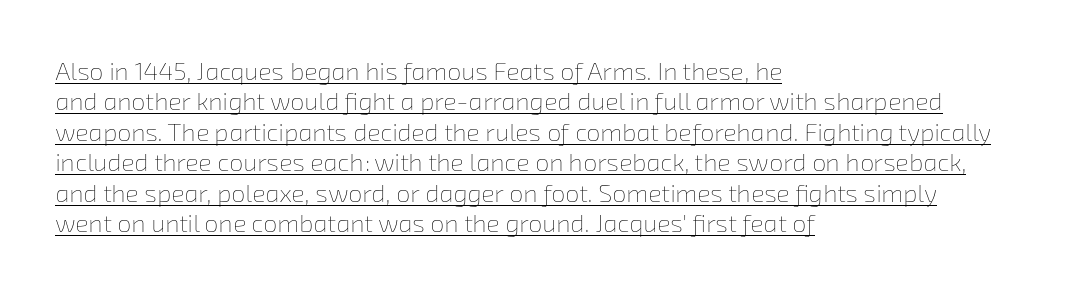
The paragraph has a hard left edge and a soft right edge. Heft: none added — not bold. Observe the ordinary spacing: letters are neighbours, not strangers. This is underlined copy, the kind a proofreader might mark for attention.
